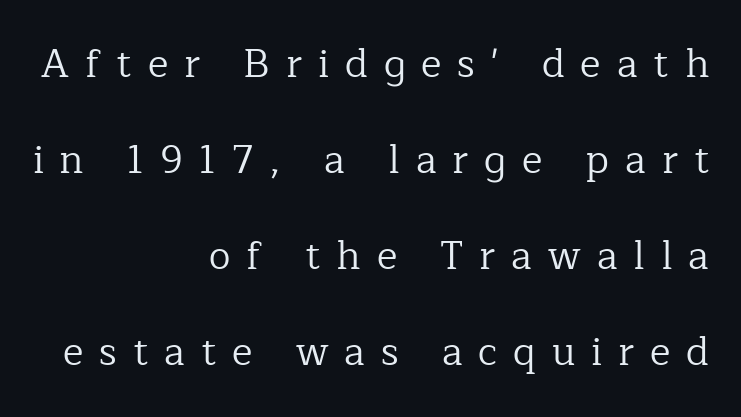
Stem width sits at or under what a default text font uses. The line-height multiplier appears high, well above default. This is the regular roman posture of the typeface. Type style note: has serifs. This sample has the flowing, uneven cadence of proportional lettering.
